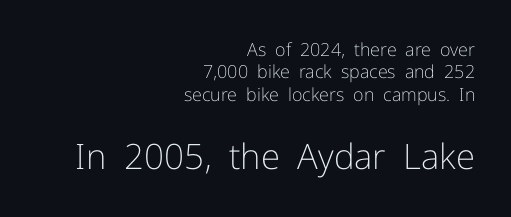
{"serif": "no", "italic": "no", "bold": "no", "weight": "light", "width": "normal", "stroke_contrast": "low", "x_height": "medium", "monospaced": "no", "underline": "no", "align": "right", "line_spacing": "normal", "line_spacing_ratio": 1.25, "letter_spacing": "normal", "letter_spacing_em": 0.0, "larger_block": "second", "size_ratio": 1.94, "glyph_px": 35}
